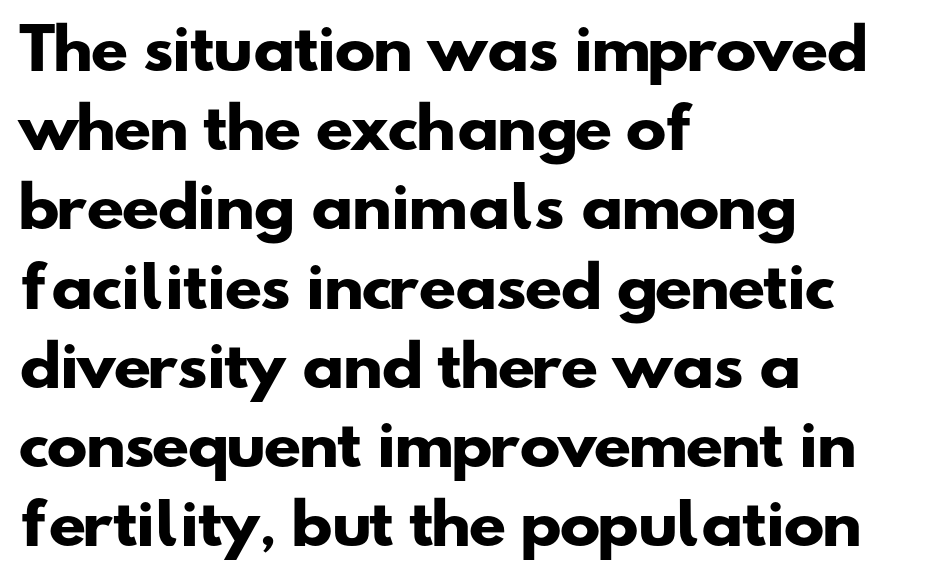
The image shows 55 px heavy, wide sans-serif type; set left-aligned, normal line spacing (1.44x), normal letter spacing, not underlined; low stroke contrast and a small x-height.
